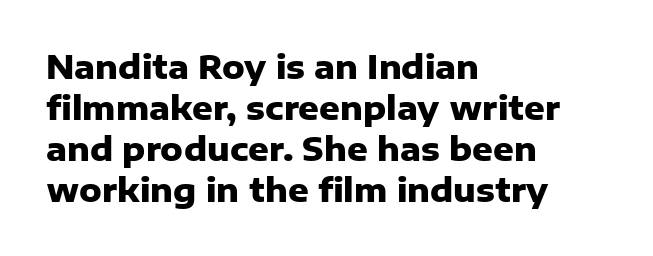
The image shows 32 px heavy sans-serif type, upright; set left-aligned, normal line spacing (1.28x), normal letter spacing, not underlined; low stroke contrast and a medium x-height.
